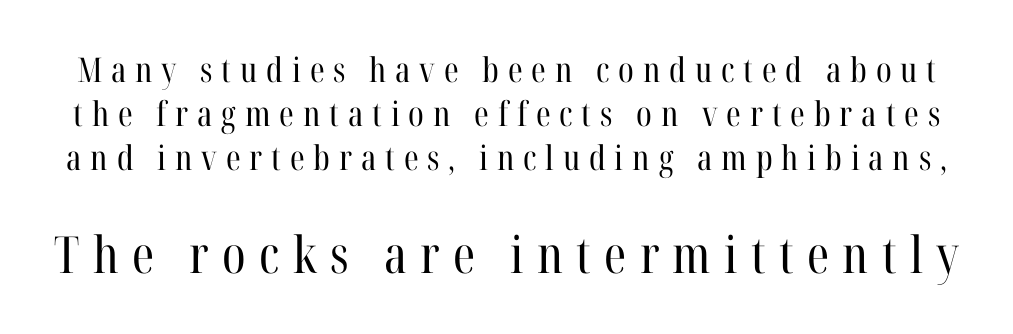
Each letter keeps its own natural width here, so spacing adapts to shape. The space between consecutive lines is moderate. Are there feet on the stems? There are — it's a serif. This rendering widens character spacing well past its baseline value. Notice how the stems are strictly vertical — no italics here. The letters look calm and open, with moderate or lighter stems.
